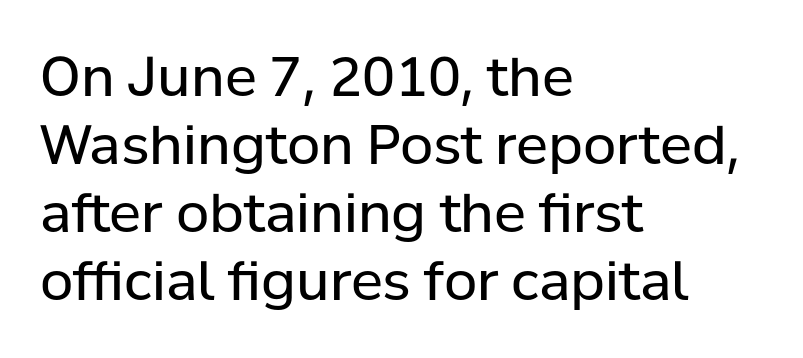
The image shows 54 px regular-weight sans-serif type, upright; set left-aligned, normal line spacing (1.26x), normal letter spacing, not underlined; low stroke contrast and a medium x-height.
